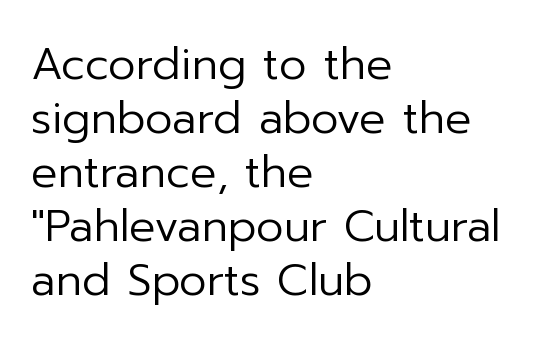
Q: Is the text bold? A: No.
Q: Is the text italic (slanted)? A: No, it is upright.
Q: Is the typeface a serif or a sans-serif typeface? A: Sans-serif.
Q: Is the text underlined? A: No.
Q: How is the paragraph aligned? A: Left-aligned.
Q: Is the spacing between letters normal or unusually wide? A: Normal.
Q: Width (condensed, normal, or wide)? A: Normal.
Q: Stroke contrast? A: Low.
Q: x-height? A: Medium.
Q: Monospaced? A: No.
